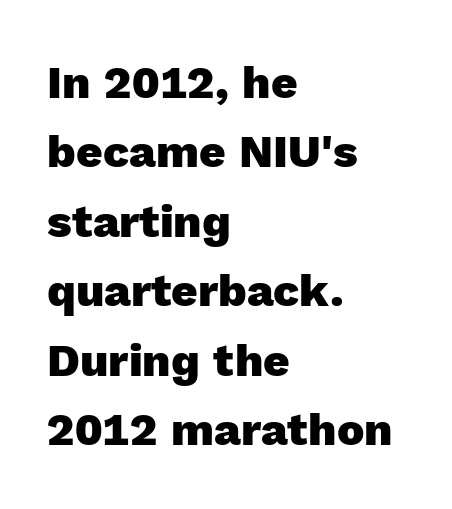
The image shows 46 px heavy sans-serif type, upright; set left-aligned, normal line spacing (1.51x), normal letter spacing, not underlined; a medium x-height.
